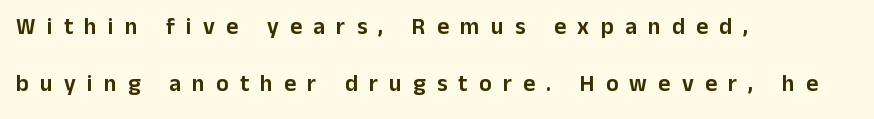
{"italic": "no", "underline": "no", "align": "left", "line_spacing": "loose", "line_spacing_ratio": 2.5, "letter_spacing": "wide", "letter_spacing_em": 0.49, "glyph_px": 23}
